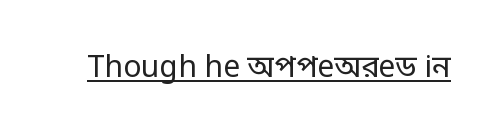
The image shows 30 px regular-weight, condensed sans-serif type, upright; set normal letter spacing, underlined; low stroke contrast.
